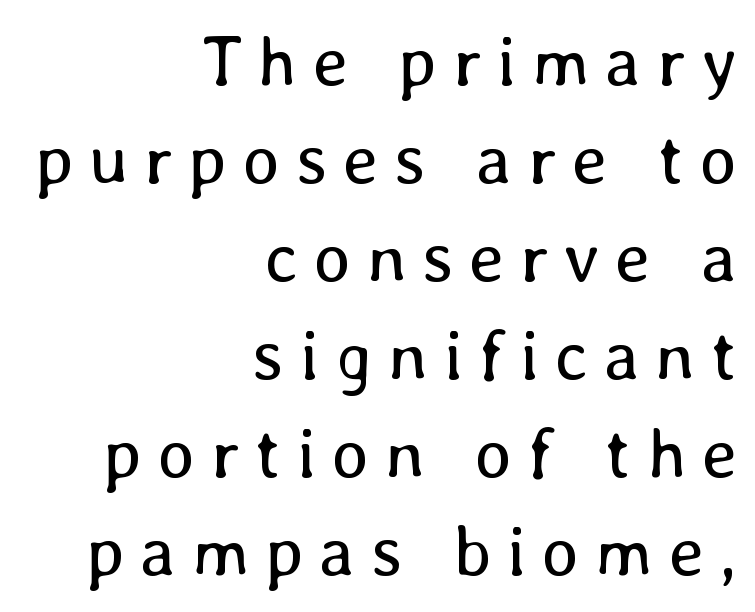
{"italic": "no", "bold": "no", "weight": "regular", "width": "normal", "stroke_contrast": "low", "x_height": "medium", "monospaced": "no", "underline": "no", "align": "right", "line_spacing": "normal", "line_spacing_ratio": 1.38, "letter_spacing": "wide", "letter_spacing_em": 0.22, "glyph_px": 71}
